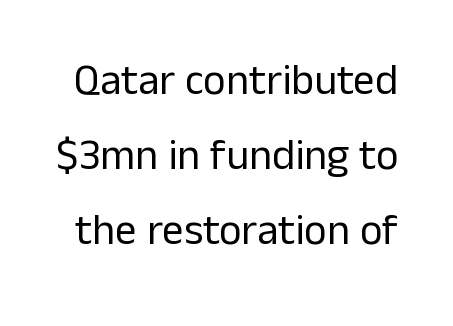
The image shows 43 px regular-weight sans-serif type, upright; set line spacing 1.75x, normal letter spacing, not underlined; low stroke contrast and a medium x-height.
